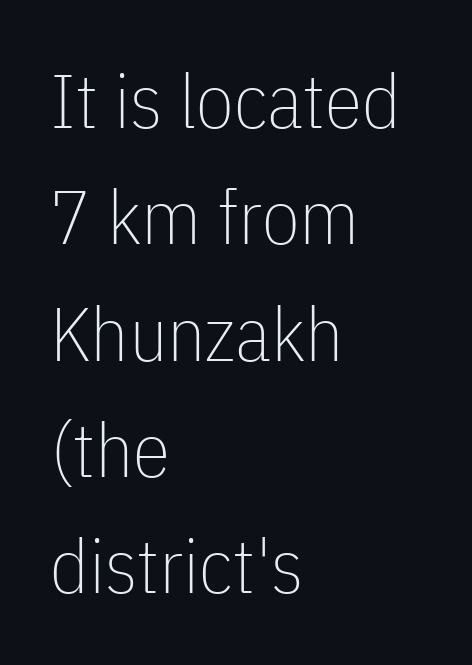
Standard letterfit; no display-style spreading of the glyphs. Honestly, the row spacing looks completely unremarkable. The strip under each line holds only bare page. The letters stand straight up with perfectly vertical stems. Which margin do the lines hug? The left one — the right edge is uneven.
